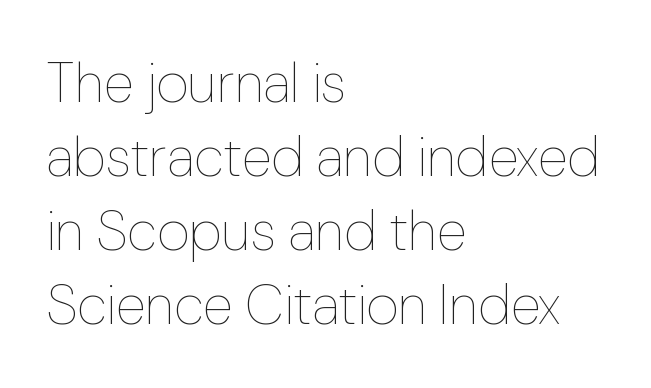
Q: Is the text bold? A: No.
Q: Is the text italic (slanted)? A: No, it is upright.
Q: Is the text underlined? A: No.
Q: How is the paragraph aligned? A: Left-aligned.
Q: Is the spacing between letters normal or unusually wide? A: Normal.
Q: Is the spacing between lines tight, normal or loose? A: Normal.
Q: Width (condensed, normal, or wide)? A: Normal.
Q: Stroke contrast? A: Low.
Q: x-height? A: Medium.
Q: Monospaced? A: No.
